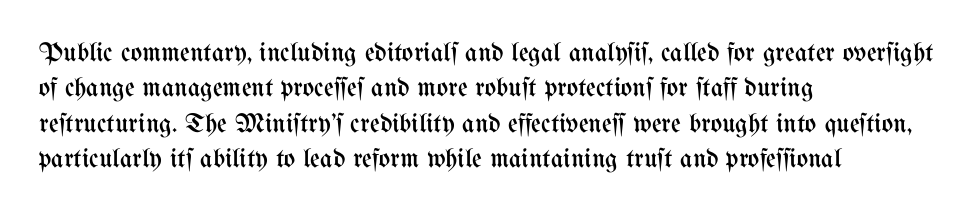
The image shows 27 px text type, upright; set left-aligned, normal line spacing (1.31x), normal letter spacing, not underlined.
